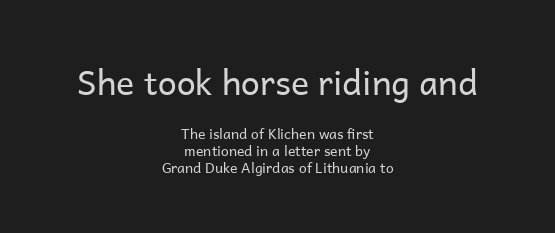
The passage shown begins with its larger block and ends with its smaller one. The lettering holds an erect, upright posture throughout. Think of a printed novel: that variable character pitch is what you see here. Tracking here is standard; glyphs follow each other at the usual distance. The whitespace from short lines is split evenly between both sides.
